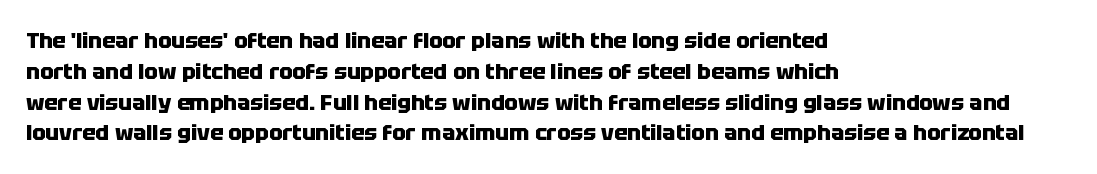
The image shows 22 px bold type, upright; set left-aligned, normal line spacing (1.4x), normal letter spacing, not underlined.
